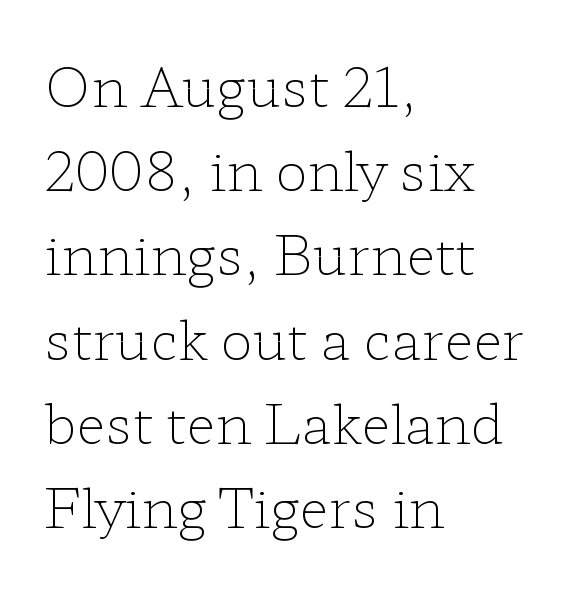
Q: Is the text bold? A: No.
Q: Is the text italic (slanted)? A: No, it is upright.
Q: Is the typeface a serif or a sans-serif typeface? A: Serif.
Q: Is the text underlined? A: No.
Q: How is the paragraph aligned? A: Left-aligned.
Q: Is the spacing between letters normal or unusually wide? A: Normal.
Q: Is the spacing between lines tight, normal or loose? A: Normal.
Q: Width (condensed, normal, or wide)? A: Wide.
Q: Stroke contrast? A: Low.
Q: x-height? A: Medium.
Q: Monospaced? A: No.
